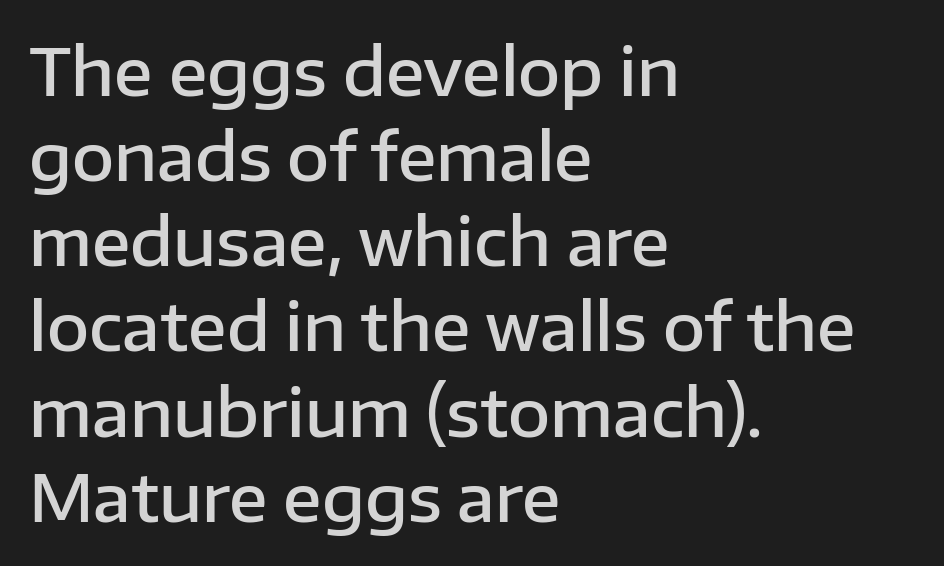
Q: Is the text bold? A: Semi-bold.
Q: Is the text italic (slanted)? A: No, it is upright.
Q: Is the typeface a serif or a sans-serif typeface? A: Sans-serif.
Q: Is the text underlined? A: No.
Q: How is the paragraph aligned? A: Left-aligned.
Q: Is the spacing between letters normal or unusually wide? A: Normal.
Q: Is the spacing between lines tight, normal or loose? A: Normal.
Q: Width (condensed, normal, or wide)? A: Normal.
Q: Stroke contrast? A: Low.
Q: x-height? A: Medium.
Q: Monospaced? A: No.
